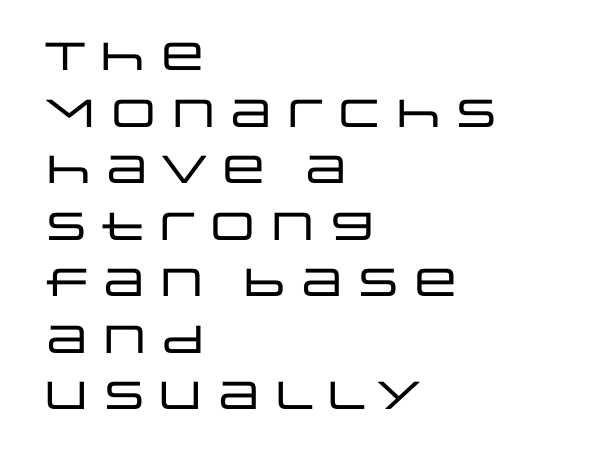
Varying glyph widths throughout — classic text-font behaviour. Inter-character spacing is left at the font's built-in metrics. The type family on display is of the sans-serif kind. Compared with typical paragraphs, the rows here are spaced about the same. A classic flush-left, rag-right setting is used for this passage.
